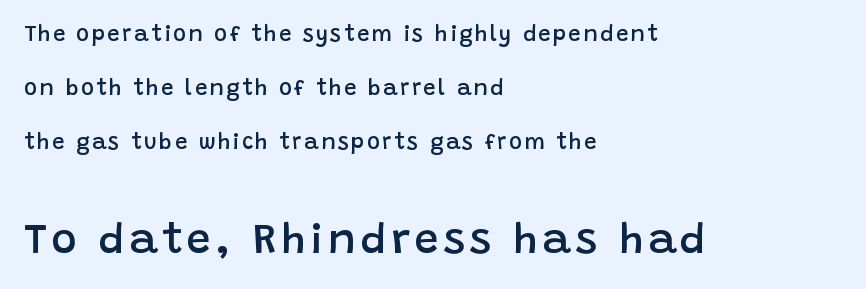
Beneath every word, the page is bare. Strokes here are thickened, but only to semibold level. If you drew a line through each stem, it would be perfectly vertical. Casual observation: everything's shoved over to the left. You can tell from the bare stems that sans-serif type was used. You could not count columns in this text — the font is proportionally spaced.
